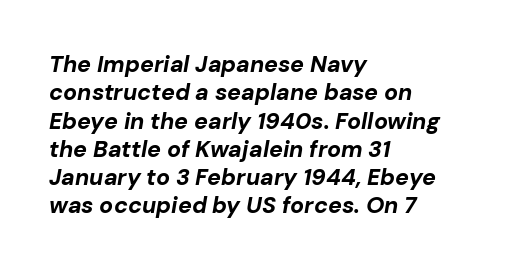
The image shows 23 px bold type, italic (leaning right); set left-aligned, line spacing 1.23x, normal letter spacing, not underlined.
